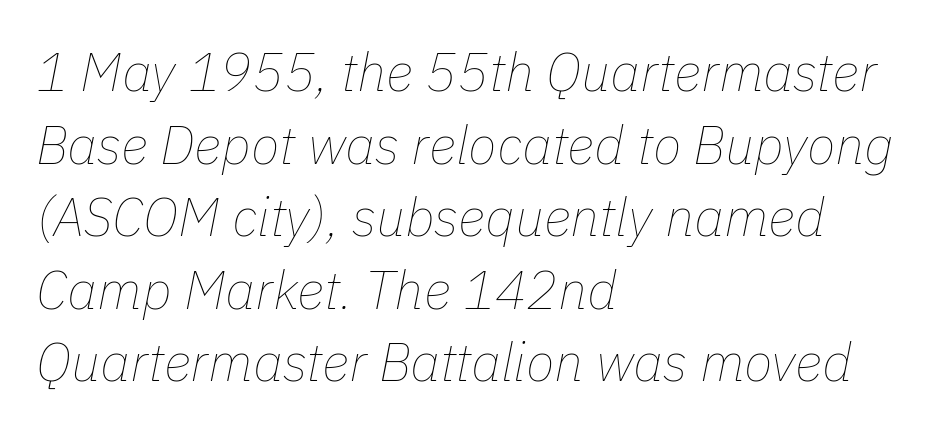
{"italic": "yes", "lean": "right", "slant_degrees": 11, "bold": "no", "weight": "thin", "width": "normal", "stroke_contrast": "low", "x_height": "medium", "monospaced": "no", "underline": "no", "align": "left", "line_spacing": "normal", "line_spacing_ratio": 1.37, "letter_spacing": "normal", "letter_spacing_em": 0.0, "glyph_px": 53}
